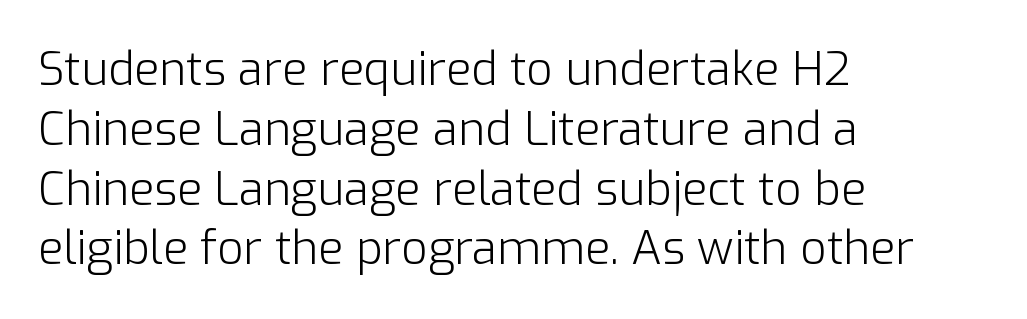
This rendering features lettering with no underline. The block of text has a typical density, with ordinary space between rows. You could call the tracking neutral — neither tight nor loose. The typesetter chose a ragged-right arrangement here. This reads as an unemphasized weight, regular at the heaviest.
